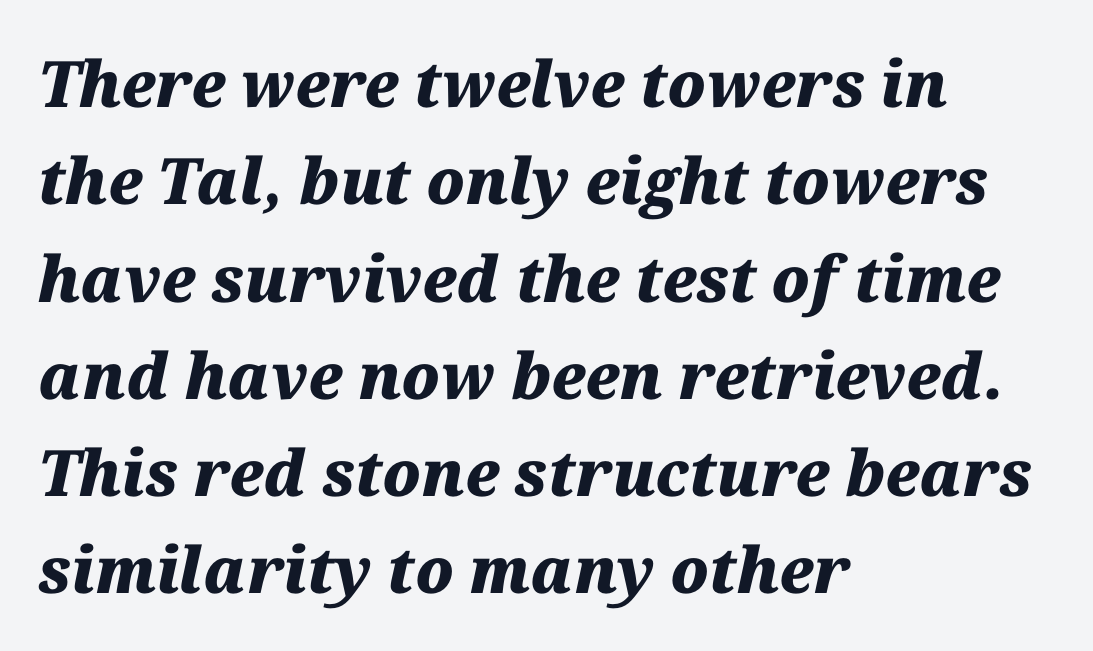
Q: Is the text bold? A: Yes.
Q: Is the text italic (slanted)? A: Yes, it leans right by about 12 degrees.
Q: Is the text underlined? A: No.
Q: How is the paragraph aligned? A: Left-aligned.
Q: Is the spacing between letters normal or unusually wide? A: Normal.
Q: Is the spacing between lines tight, normal or loose? A: Normal.
Q: Width (condensed, normal, or wide)? A: Normal.
Q: Stroke contrast? A: Medium.
Q: x-height? A: Medium.
Q: Monospaced? A: No.
